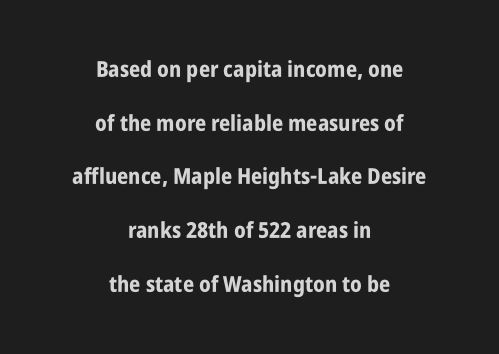
Q: Is the text bold? A: Yes.
Q: Is the text italic (slanted)? A: No, it is upright.
Q: Is the text underlined? A: No.
Q: How is the paragraph aligned? A: Centered.
Q: Is the spacing between letters normal or unusually wide? A: Normal.
Q: Is the spacing between lines tight, normal or loose? A: Loose.
